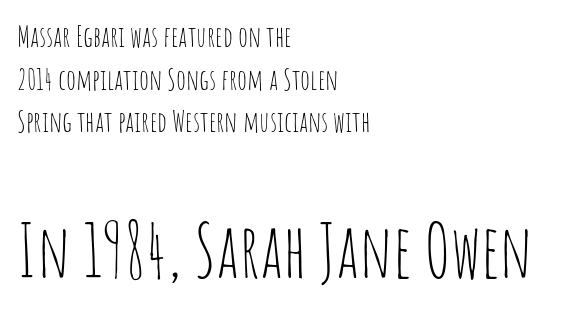
Q: Is the text bold? A: No.
Q: Is the text italic (slanted)? A: No, it is upright.
Q: Is the typeface a serif or a sans-serif typeface? A: Sans-serif.
Q: Is the text underlined? A: No.
Q: How is the paragraph aligned? A: Left-aligned.
Q: Is the spacing between letters normal or unusually wide? A: Normal.
Q: Is the spacing between lines tight, normal or loose? A: Normal.
Q: Which block of text is set in a larger size, the first (top) or the second (bottom)? A: The second (bottom) one.
Q: Width (condensed, normal, or wide)? A: Condensed.
Q: Stroke contrast? A: Low.
Q: x-height? A: Large.
Q: Monospaced? A: No.
